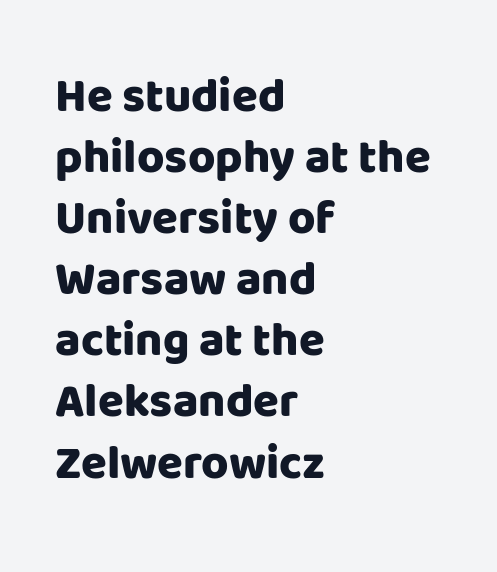
Q: Is the text bold? A: Yes.
Q: Is the text italic (slanted)? A: No, it is upright.
Q: Is the typeface a serif or a sans-serif typeface? A: Sans-serif.
Q: Is the text underlined? A: No.
Q: How is the paragraph aligned? A: Left-aligned.
Q: Is the spacing between letters normal or unusually wide? A: Normal.
Q: Is the spacing between lines tight, normal or loose? A: Normal.
Q: Width (condensed, normal, or wide)? A: Normal.
Q: Stroke contrast? A: Low.
Q: x-height? A: Large.
Q: Monospaced? A: No.
